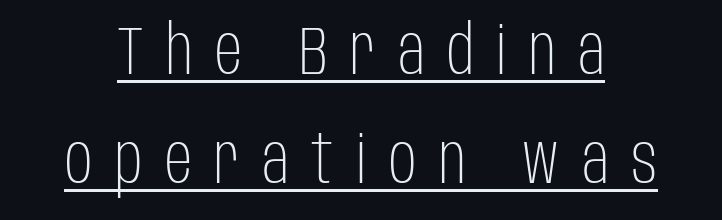
Q: Is the text bold? A: No.
Q: Is the text italic (slanted)? A: No, it is upright.
Q: Is the typeface a serif or a sans-serif typeface? A: Sans-serif.
Q: Is the text underlined? A: Yes.
Q: Is the spacing between letters normal or unusually wide? A: Unusually wide.
Q: Is the spacing between lines tight, normal or loose? A: Normal.
Q: Width (condensed, normal, or wide)? A: Condensed.
Q: Stroke contrast? A: Low.
Q: x-height? A: Large.
Q: Monospaced? A: No.
